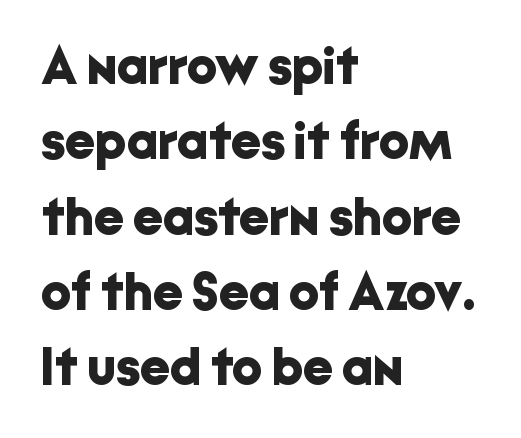
The image shows 53 px bold sans-serif type, upright; set left-aligned, normal line spacing (1.42x), normal letter spacing, not underlined; low stroke contrast and a medium x-height.
